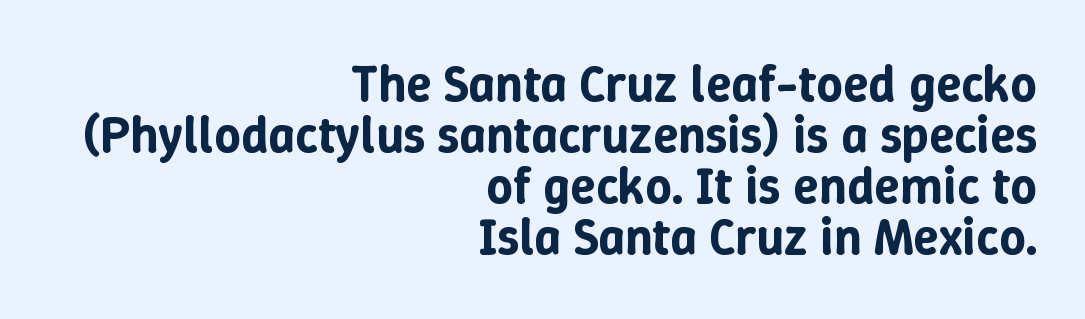
The image shows 52 px text type, upright; set right-aligned, tight line spacing (0.98x), normal letter spacing, not underlined; low stroke contrast and a medium x-height.
